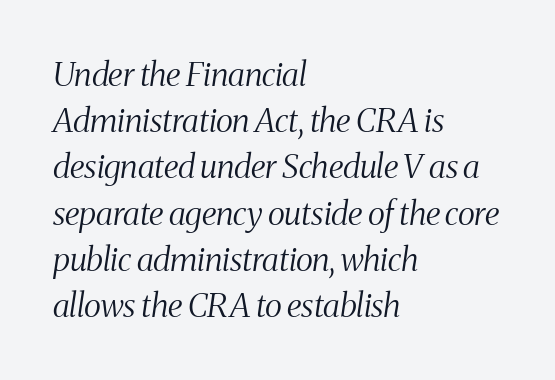
Q: Is the text bold? A: No.
Q: Is the text italic (slanted)? A: Yes, it leans right by about 8 degrees.
Q: Is the typeface a serif or a sans-serif typeface? A: Serif.
Q: Is the text underlined? A: No.
Q: How is the paragraph aligned? A: Left-aligned.
Q: Is the spacing between letters normal or unusually wide? A: Normal.
Q: Is the spacing between lines tight, normal or loose? A: Normal.
Q: Width (condensed, normal, or wide)? A: Condensed.
Q: Stroke contrast? A: Medium.
Q: x-height? A: Medium.
Q: Monospaced? A: No.
